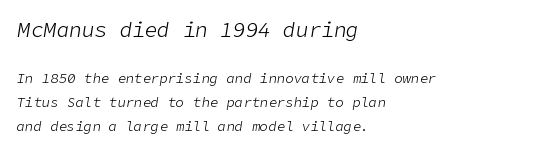
The image shows 21 px text type, italic (leaning right); set left-aligned, line spacing 1.71x, normal letter spacing, not underlined; the first (top) block is 1.5x larger.
